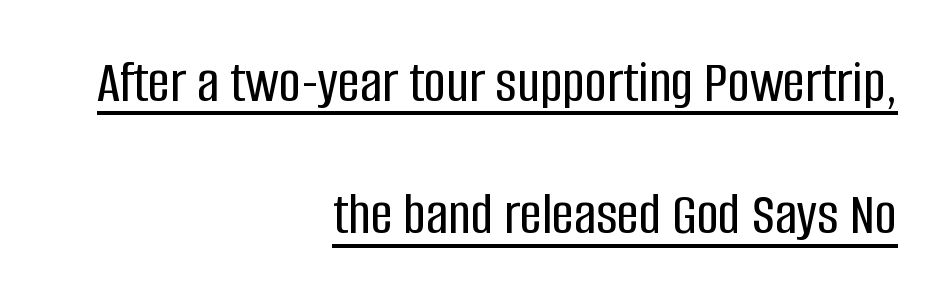
The image shows 61 px condensed sans-serif type, upright; set right-aligned, loose line spacing (2.17x), normal letter spacing, underlined; low stroke contrast and a large x-height.
